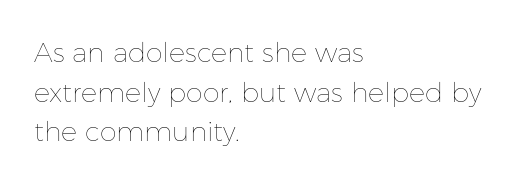
Q: Is the text bold? A: No.
Q: Is the text italic (slanted)? A: No, it is upright.
Q: Is the text underlined? A: No.
Q: How is the paragraph aligned? A: Left-aligned.
Q: Is the spacing between letters normal or unusually wide? A: Normal.
Q: Is the spacing between lines tight, normal or loose? A: Normal.
